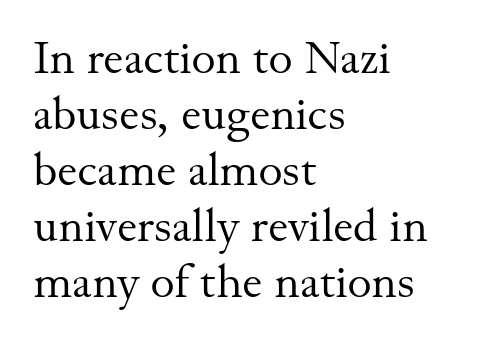
Reading down the block, your eye returns to a fixed left position each line. Think of a printed novel: that variable character pitch is what you see here. Posture: upright roman. Words appear dense and cohesive because spacing is normal.
